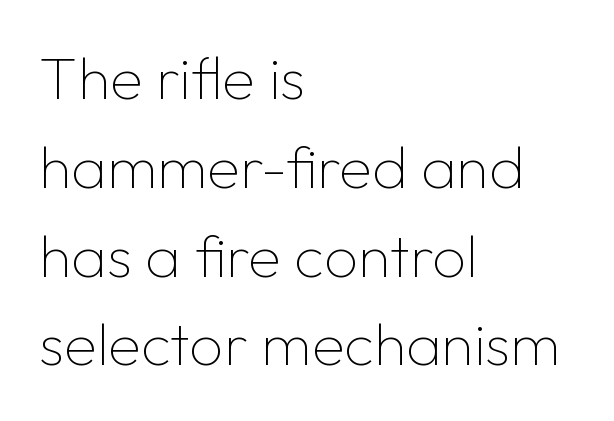
Q: Is the text bold? A: No.
Q: Is the text italic (slanted)? A: No, it is upright.
Q: Is the typeface a serif or a sans-serif typeface? A: Sans-serif.
Q: Is the text underlined? A: No.
Q: How is the paragraph aligned? A: Left-aligned.
Q: Is the spacing between letters normal or unusually wide? A: Normal.
Q: Is the spacing between lines tight, normal or loose? A: Normal.
Q: Width (condensed, normal, or wide)? A: Normal.
Q: Stroke contrast? A: Low.
Q: x-height? A: Medium.
Q: Monospaced? A: No.
